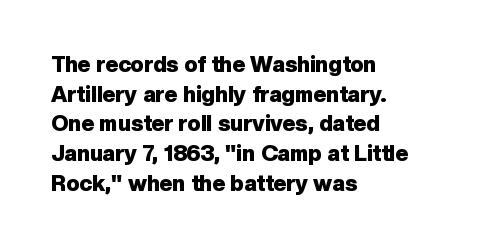
Caption: standard tracking, unaltered. Bold? Absolutely — the strokes are thick and heavy. Where is the straight margin? On the left. The line-height multiplier appears to be the usual default. Underlining? Definitely not there. Upright lettering throughout.
